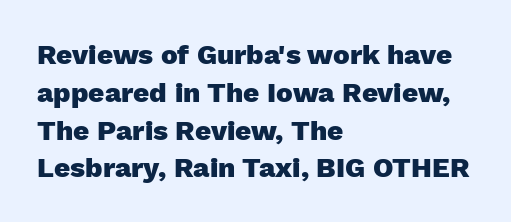
The image shows 28 px heavy sans-serif type, upright; set left-aligned, normal line spacing (1.35x), normal letter spacing, not underlined; low stroke contrast and a medium x-height.
